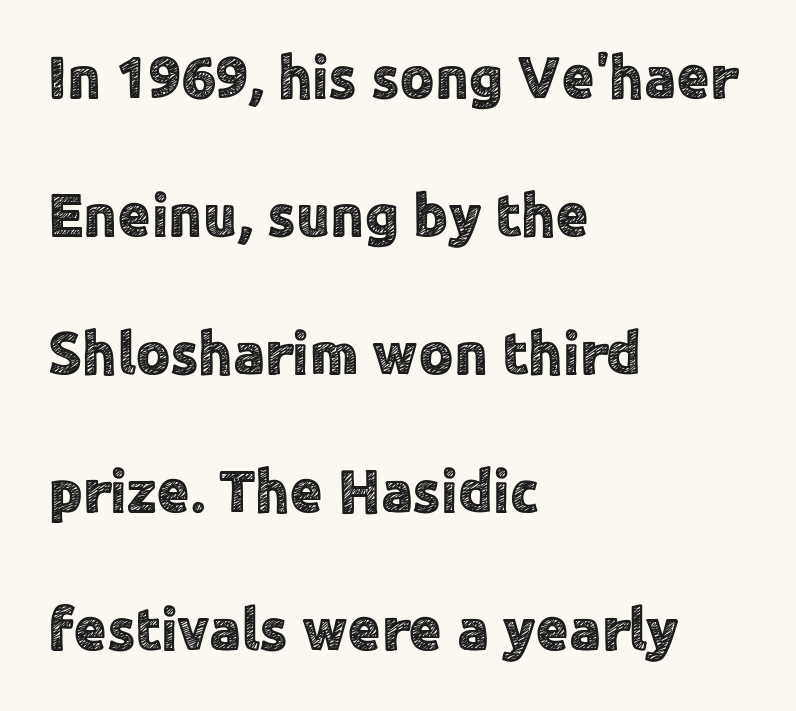
{"serif": "no", "italic": "no", "width": "normal", "x_height": "medium", "monospaced": "no", "underline": "no", "align": "left", "line_spacing": "loose", "line_spacing_ratio": 2.3, "letter_spacing": "normal", "letter_spacing_em": 0.0, "glyph_px": 60}
